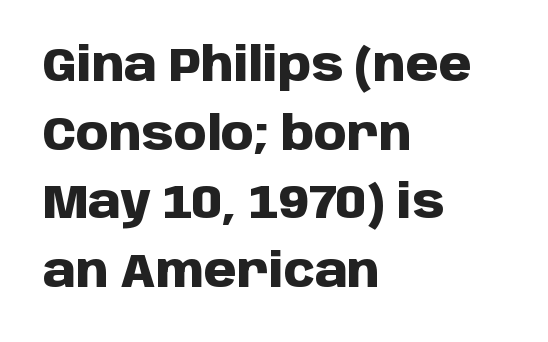
{"serif": "no", "italic": "no", "bold": "yes", "weight": "heavy", "width": "normal", "stroke_contrast": "low", "x_height": "large", "monospaced": "no", "underline": "no", "align": "left", "line_spacing": "normal", "line_spacing_ratio": 1.46, "letter_spacing": "normal", "letter_spacing_em": 0.0, "glyph_px": 47}
